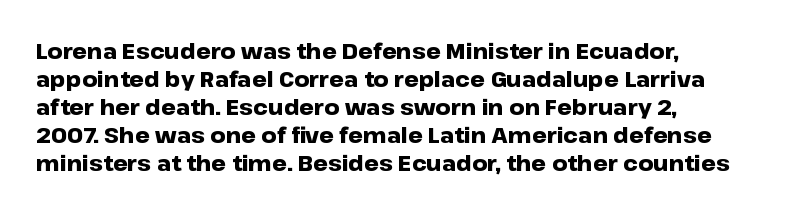
Style check: upright. Reading down the block, your eye returns to a fixed left position each line. This rendering leaves character spacing at its baseline value. Check under the words: just untouched page.
